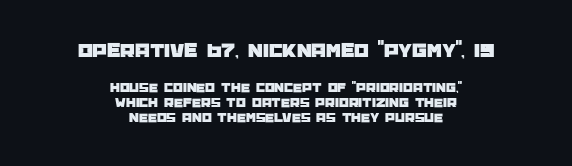
{"italic": "no", "underline": "no", "align": "center", "line_spacing": "tight", "line_spacing_ratio": 1.09, "letter_spacing": "normal", "letter_spacing_em": 0.0, "larger_block": "first", "size_ratio": 1.5, "glyph_px": 21}
